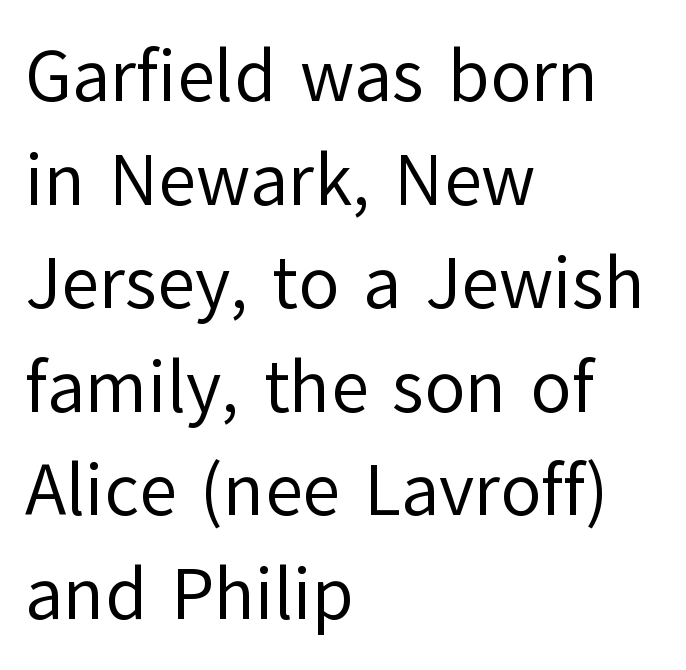
Italic? Not at all — the glyphs are vertical. The rendering anchors every line to the left-hand side. Letter spacing: default. Whoever set this chose a conventional vertical rhythm.
